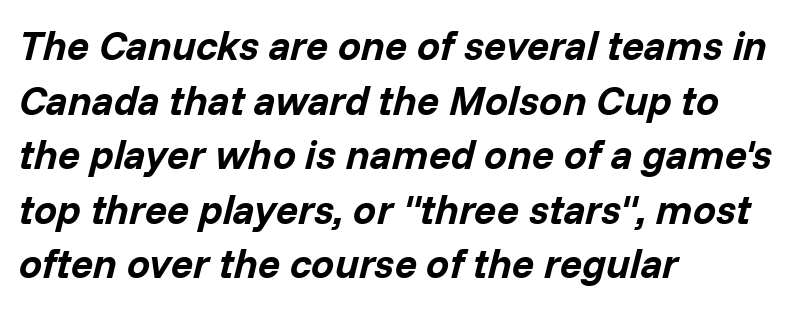
The image shows 41 px bold type, italic (leaning right); set left-aligned, normal line spacing (1.33x), normal letter spacing, not underlined; low stroke contrast and a medium x-height.
